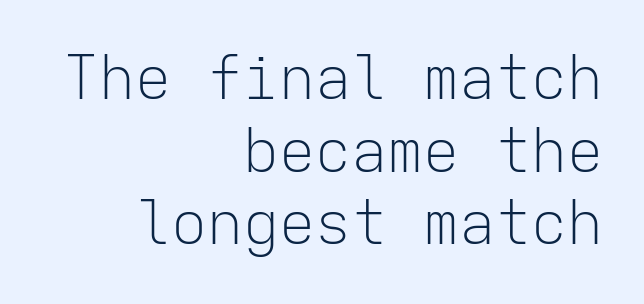
{"serif": "no", "italic": "no", "bold": "no", "weight": "light", "width": "normal", "stroke_contrast": "low", "x_height": "medium", "monospaced": "yes", "underline": "no", "align": "right", "line_spacing_ratio": 1.21, "letter_spacing": "normal", "letter_spacing_em": 0.0, "glyph_px": 60}
